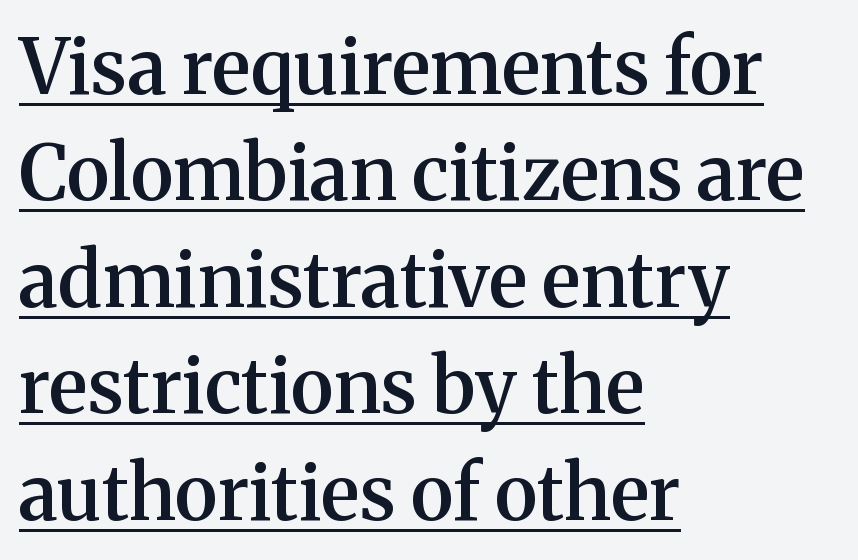
{"serif": "yes", "italic": "no", "bold": "semi", "weight": "semibold", "width": "normal", "stroke_contrast": "medium", "x_height": "medium", "monospaced": "no", "underline": "yes", "align": "left", "line_spacing": "normal", "line_spacing_ratio": 1.4, "letter_spacing": "normal", "letter_spacing_em": 0.0, "glyph_px": 76}
